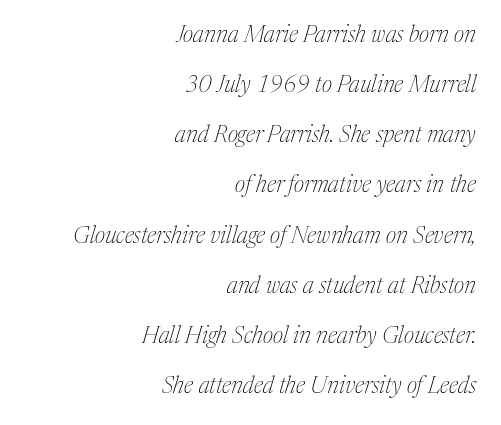
Q: Is the text bold? A: No.
Q: Is the text italic (slanted)? A: Yes, it leans right by about 17 degrees.
Q: Is the text underlined? A: No.
Q: How is the paragraph aligned? A: Right-aligned.
Q: Is the spacing between letters normal or unusually wide? A: Normal.
Q: Is the spacing between lines tight, normal or loose? A: Loose.
